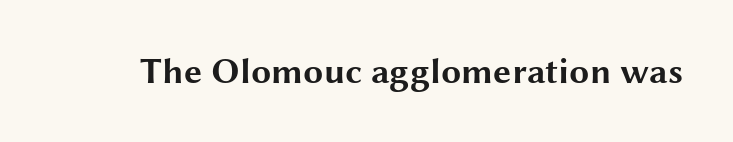
The image shows 36 px bold, wide sans-serif type, upright; set normal letter spacing, not underlined; medium stroke contrast and a medium x-height.
